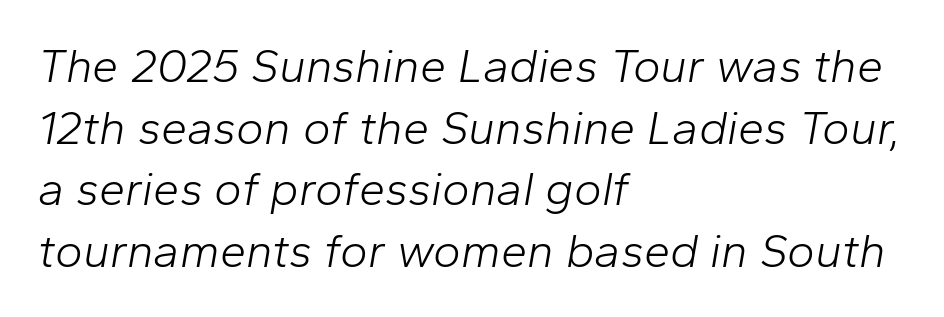
The image shows 47 px light type, italic (leaning right); set left-aligned, normal line spacing (1.31x), normal letter spacing, not underlined; low stroke contrast and a medium x-height.
